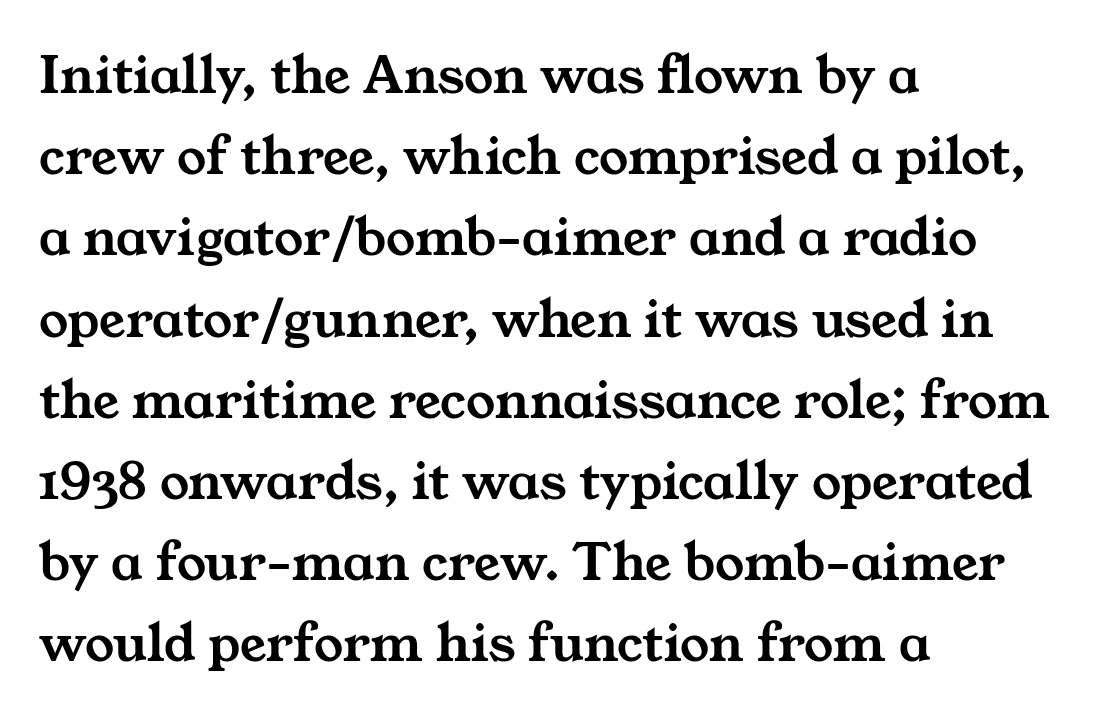
The image shows 58 px wide serif type; set left-aligned, normal line spacing (1.4x), normal letter spacing, not underlined; medium stroke contrast and a medium x-height.
